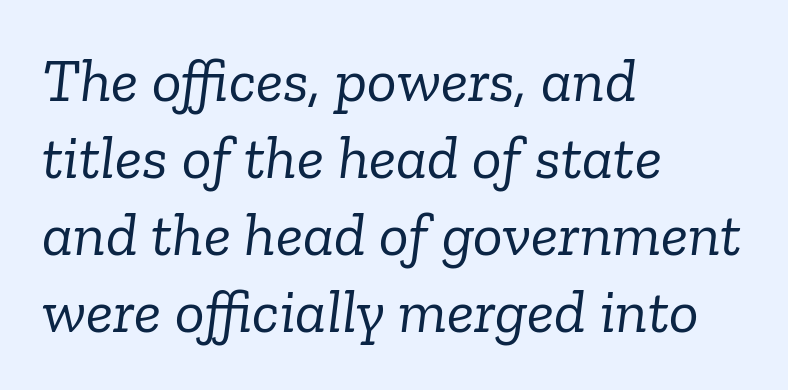
{"serif": "yes", "italic": "yes", "lean": "right", "slant_degrees": 6, "bold": "no", "weight": "light", "width": "normal", "stroke_contrast": "low", "x_height": "medium", "monospaced": "no", "underline": "no", "align": "left", "line_spacing_ratio": 1.24, "letter_spacing": "normal", "letter_spacing_em": 0.0, "glyph_px": 62}
